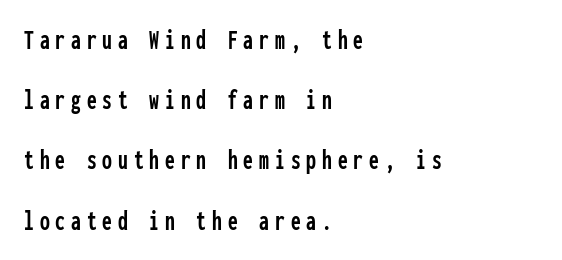
{"serif": "no", "italic": "no", "width": "condensed", "stroke_contrast": "low", "x_height": "medium", "monospaced": "yes", "underline": "no", "align": "left", "line_spacing": "loose", "line_spacing_ratio": 2.15, "letter_spacing": "wide", "letter_spacing_em": 0.21, "glyph_px": 28}
